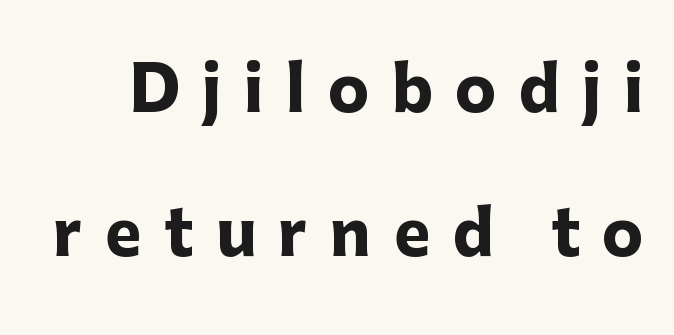
Q: Is the text bold? A: Yes.
Q: Is the text italic (slanted)? A: No, it is upright.
Q: Is the typeface a serif or a sans-serif typeface? A: Sans-serif.
Q: Is the text underlined? A: No.
Q: Is the spacing between letters normal or unusually wide? A: Unusually wide.
Q: Is the spacing between lines tight, normal or loose? A: Loose.
Q: Width (condensed, normal, or wide)? A: Normal.
Q: Stroke contrast? A: Low.
Q: x-height? A: Medium.
Q: Monospaced? A: No.
